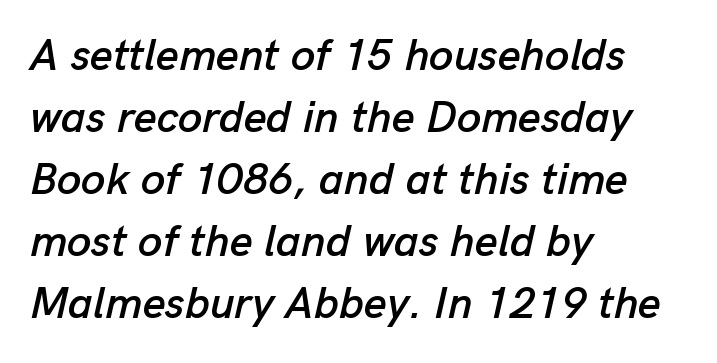
Q: Is the text italic (slanted)? A: Yes, it leans right by about 13 degrees.
Q: Is the text underlined? A: No.
Q: How is the paragraph aligned? A: Left-aligned.
Q: Is the spacing between letters normal or unusually wide? A: Normal.
Q: Is the spacing between lines tight, normal or loose? A: Normal.
Q: Width (condensed, normal, or wide)? A: Normal.
Q: Stroke contrast? A: Low.
Q: x-height? A: Medium.
Q: Monospaced? A: No.
